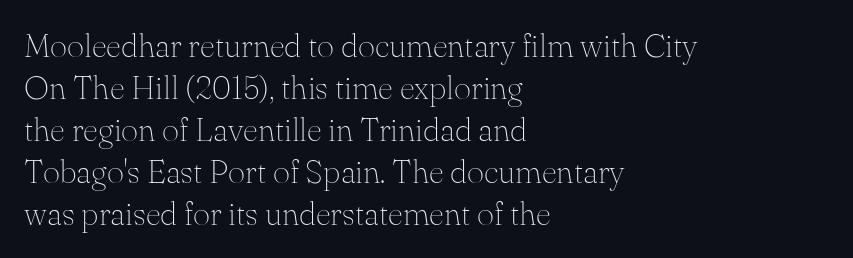
Q: Is the text bold? A: No.
Q: Is the text italic (slanted)? A: No, it is upright.
Q: Is the typeface a serif or a sans-serif typeface? A: Serif.
Q: Is the text underlined? A: No.
Q: How is the paragraph aligned? A: Left-aligned.
Q: Is the spacing between letters normal or unusually wide? A: Normal.
Q: Is the spacing between lines tight, normal or loose? A: Normal.
Q: Width (condensed, normal, or wide)? A: Normal.
Q: Stroke contrast? A: Medium.
Q: x-height? A: Small.
Q: Monospaced? A: No.
